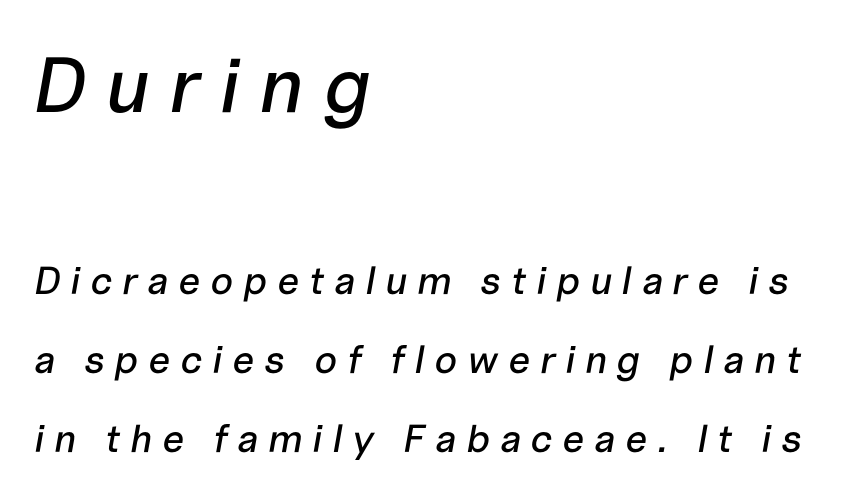
The image shows 78 px text type, italic (leaning right); set left-aligned, loose line spacing (2.02x), unusually wide letter spacing (+0.25 em), not underlined; the first (top) block is 2.0x larger; low stroke contrast and a medium x-height.
